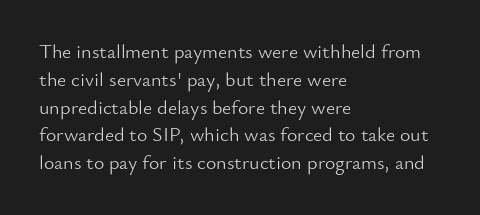
Nothing heavy about these letters — not bold at all. Compared with a centered layout, this one pins lines to the left instead. Spacing between characters is what you'd get straight out of the box. Posture: vertical. Anything drawn beneath the words? Only blank space.
